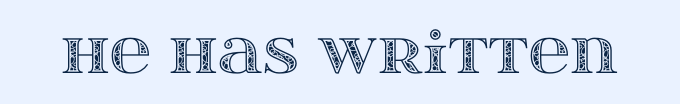
Q: Is the text italic (slanted)? A: No, it is upright.
Q: Is the text underlined? A: No.
Q: Is the spacing between letters normal or unusually wide? A: Normal.
Q: Width (condensed, normal, or wide)? A: Wide.
Q: x-height? A: Large.
Q: Monospaced? A: No.
